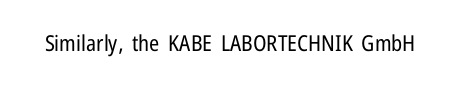
The space directly below the letters is spotless. Quick note: not italic, upright. The line texture is even and compact thanks to regular tracking. These glyphs show unthickened strokes, regular width or finer.
